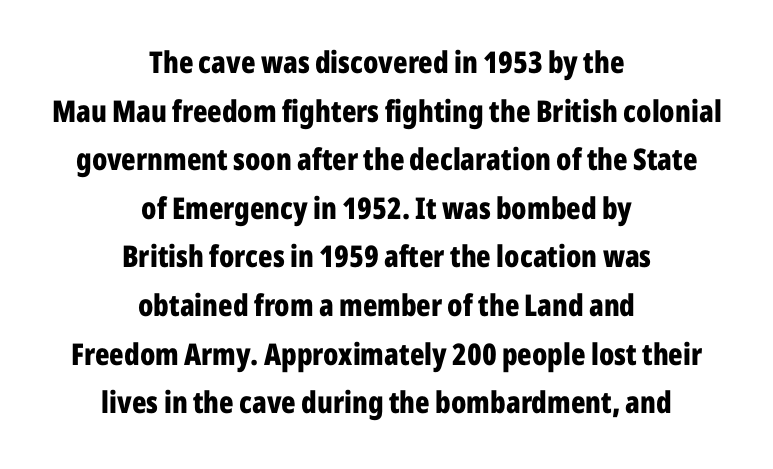
The image shows 30 px bold, condensed sans-serif type, upright; set centered, normal line spacing (1.62x), normal letter spacing, not underlined; low stroke contrast and a medium x-height.
